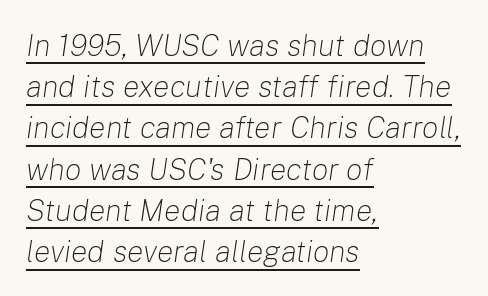
{"italic": "yes", "lean": "right", "slant_degrees": 8, "bold": "no", "weight": "light", "width": "normal", "stroke_contrast": "low", "x_height": "medium", "monospaced": "no", "underline": "yes", "align": "left", "line_spacing": "normal", "line_spacing_ratio": 1.33, "letter_spacing": "normal", "letter_spacing_em": 0.0, "glyph_px": 31}
